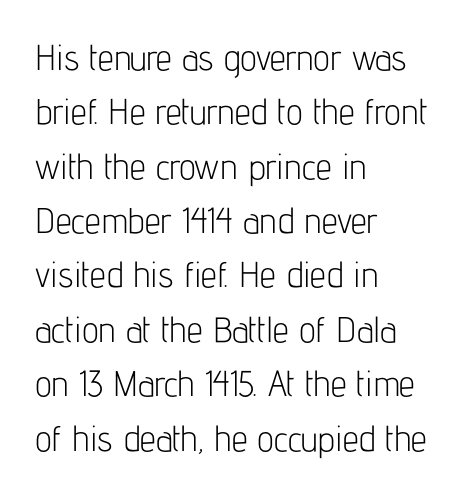
Q: Is the text bold? A: No.
Q: Is the text italic (slanted)? A: No, it is upright.
Q: Is the typeface a serif or a sans-serif typeface? A: Sans-serif.
Q: Is the text underlined? A: No.
Q: How is the paragraph aligned? A: Left-aligned.
Q: Is the spacing between letters normal or unusually wide? A: Normal.
Q: Is the spacing between lines tight, normal or loose? A: Normal.
Q: Width (condensed, normal, or wide)? A: Condensed.
Q: Stroke contrast? A: Low.
Q: x-height? A: Medium.
Q: Monospaced? A: No.
